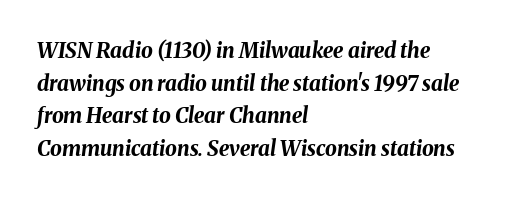
The image shows 21 px bold type, italic (leaning right); set left-aligned, normal line spacing (1.55x), normal letter spacing, not underlined.
